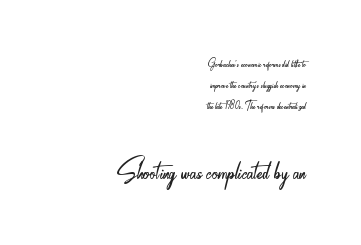
Q: Is the text bold? A: No.
Q: Is the text italic (slanted)? A: Yes.
Q: Is the typeface a serif or a sans-serif typeface? A: Sans-serif.
Q: Is the text underlined? A: No.
Q: How is the paragraph aligned? A: Right-aligned.
Q: Is the spacing between letters normal or unusually wide? A: Normal.
Q: Is the spacing between lines tight, normal or loose? A: Normal.
Q: Which block of text is set in a larger size, the first (top) or the second (bottom)? A: The second (bottom) one.
Q: Width (condensed, normal, or wide)? A: Condensed.
Q: Stroke contrast? A: Low.
Q: x-height? A: Small.
Q: Monospaced? A: No.
